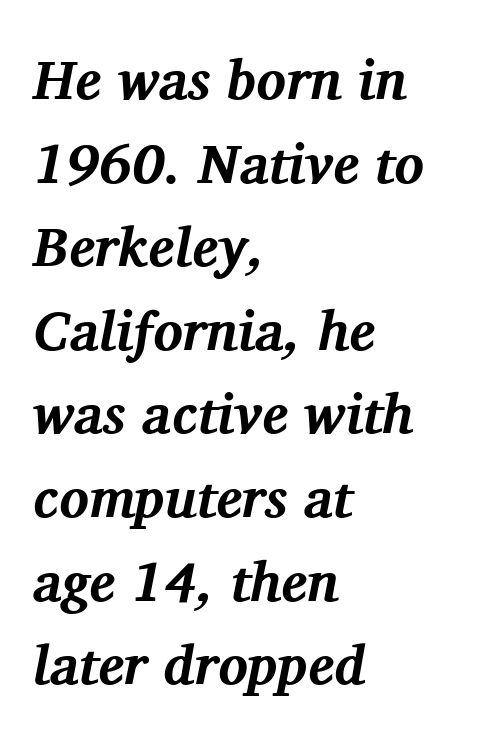
Q: Is the text bold? A: Yes.
Q: Is the text italic (slanted)? A: Yes, it leans right by about 11 degrees.
Q: Is the typeface a serif or a sans-serif typeface? A: Serif.
Q: Is the text underlined? A: No.
Q: How is the paragraph aligned? A: Left-aligned.
Q: Is the spacing between letters normal or unusually wide? A: Normal.
Q: Is the spacing between lines tight, normal or loose? A: Normal.
Q: Width (condensed, normal, or wide)? A: Normal.
Q: Stroke contrast? A: Medium.
Q: x-height? A: Medium.
Q: Monospaced? A: No.
